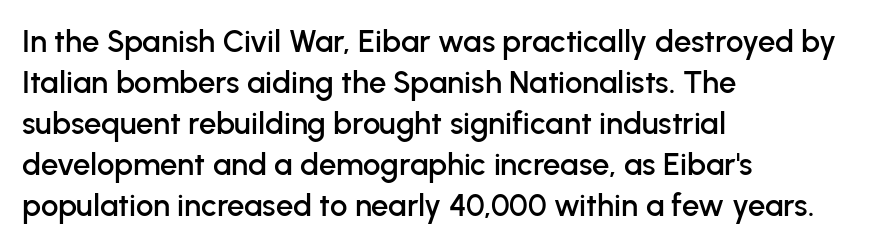
The image shows 31 px sans-serif type, upright; set left-aligned, normal line spacing (1.32x), normal letter spacing, not underlined; low stroke contrast and a medium x-height.
